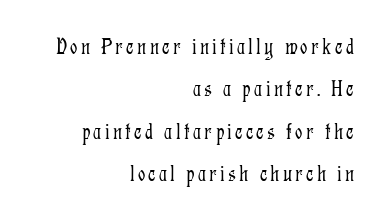
The space directly below the letters is spotless. A quiet, ordinary-to-light weight characterises the typeface. Horizontal alignment here is rightward, an uncommon choice for prose. A typesetter would mark this as roman, not italic.
